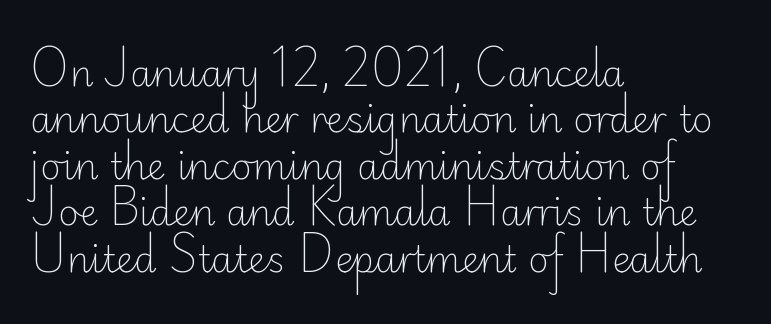
The image shows 36 px light sans-serif type, upright; set left-aligned, normal line spacing (1.29x), normal letter spacing, not underlined; low stroke contrast and a small x-height.
